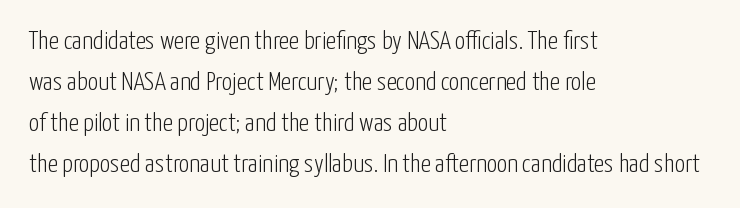
The words here are not underlined. Unbolded letterforms with no extra heft. Quick note: interline space is typical. These lines stack with their left ends in a neat column. Ordinary non-slanted type is in use. Here the glyphs are tracked normally, forming tight word shapes.
